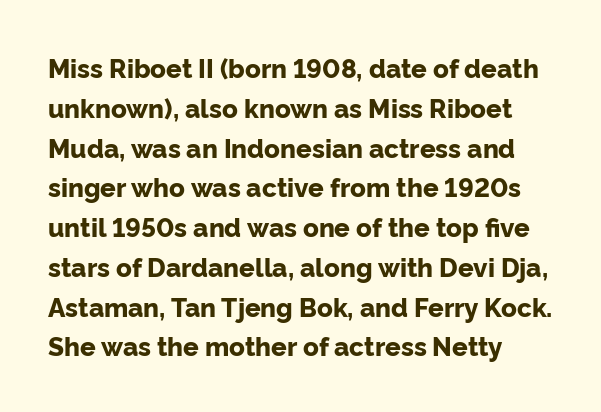
This sample uses an upright cut, with every glyph sitting square on the baseline. Emphasis by weight is at full strength: bold. The rows are spaced the way most documents space them. The glyphs are unaccompanied by any horizontal stroke below them. You could call the tracking neutral — neither tight nor loose.
